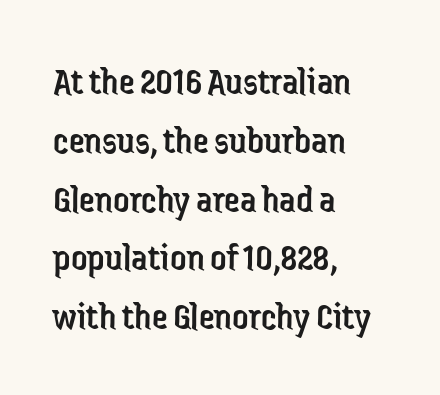
Q: Is the text bold? A: No.
Q: Is the text italic (slanted)? A: No, it is upright.
Q: Is the typeface a serif or a sans-serif typeface? A: Sans-serif.
Q: Is the text underlined? A: No.
Q: How is the paragraph aligned? A: Left-aligned.
Q: Is the spacing between letters normal or unusually wide? A: Normal.
Q: Is the spacing between lines tight, normal or loose? A: Normal.
Q: Width (condensed, normal, or wide)? A: Condensed.
Q: Stroke contrast? A: Low.
Q: x-height? A: Medium.
Q: Monospaced? A: No.
